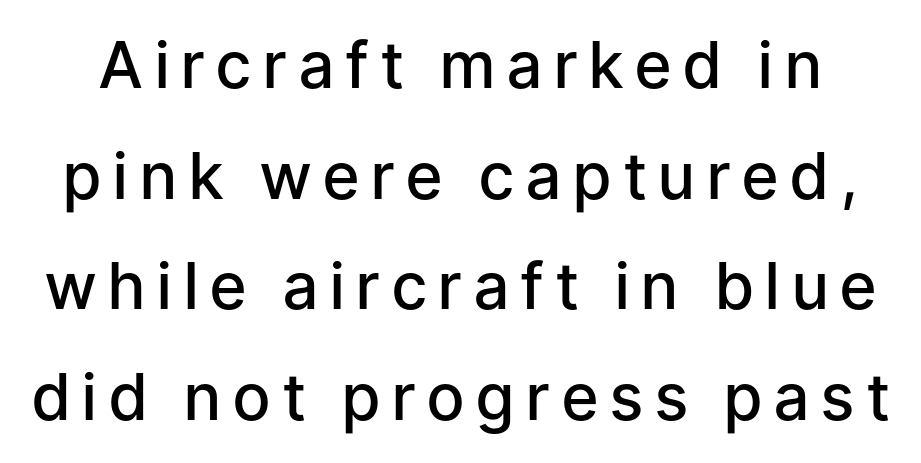
The image shows 64 px semibold sans-serif type, upright; set line spacing 1.73x, not underlined; low stroke contrast and a medium x-height.
